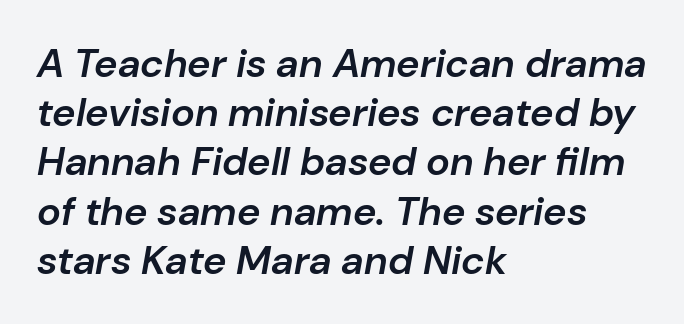
{"italic": "yes", "lean": "right", "slant_degrees": 10, "bold": "semi", "weight": "semibold", "width": "normal", "stroke_contrast": "low", "x_height": "medium", "monospaced": "no", "underline": "no", "align": "left", "line_spacing_ratio": 1.23, "letter_spacing": "normal", "letter_spacing_em": 0.0, "glyph_px": 40}
